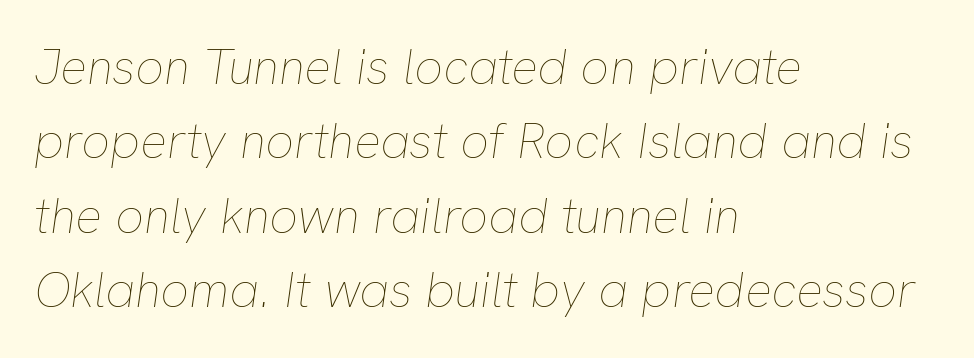
These lines are rendered in a variable-pitch font. The strokes carry an ordinary text weight at most. Observe the ordinary spacing: letters are neighbours, not strangers. Horizontal alignment here is leftward, the default for most running prose.
